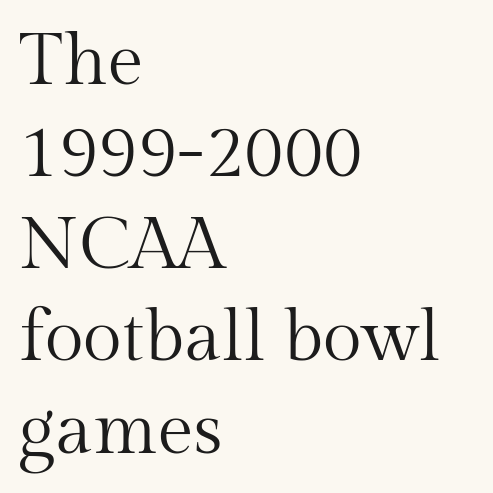
{"serif": "yes", "italic": "no", "bold": "no", "weight": "regular", "width": "normal", "stroke_contrast": "medium", "x_height": "medium", "monospaced": "no", "underline": "no", "align": "left", "line_spacing": "normal", "line_spacing_ratio": 1.28, "letter_spacing": "normal", "letter_spacing_em": 0.0, "glyph_px": 72}
